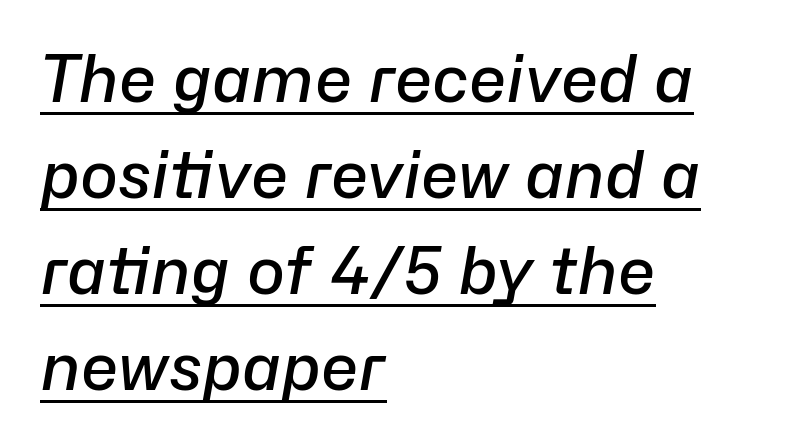
Spacing between characters is what you'd get straight out of the box. Here the designer chose a conventional face with non-uniform glyph widths. Students, this is semibold: more ink than regular, less than bold. Underline: present. Compared with ordinary roman type, these characters are visibly tilted. Casual observation: everything's shoved over to the left.
